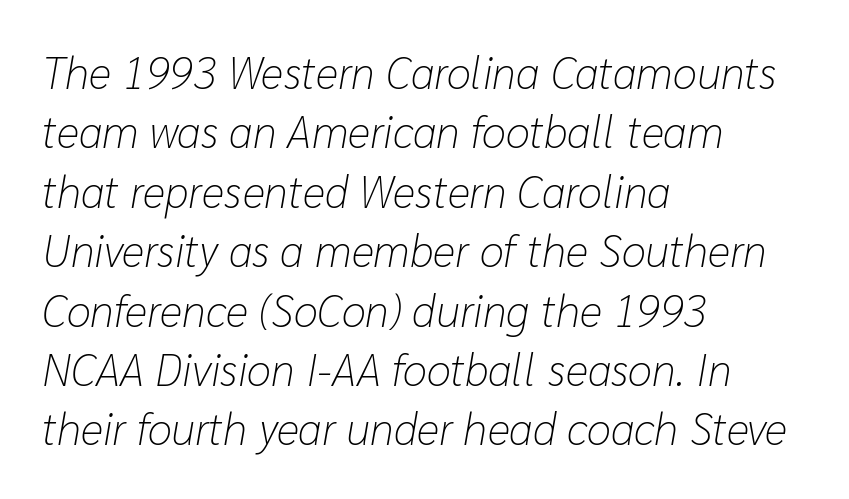
Q: Is the text bold? A: No.
Q: Is the text italic (slanted)? A: Yes, it leans right by about 10 degrees.
Q: Is the text underlined? A: No.
Q: How is the paragraph aligned? A: Left-aligned.
Q: Is the spacing between letters normal or unusually wide? A: Normal.
Q: Is the spacing between lines tight, normal or loose? A: Normal.
Q: Width (condensed, normal, or wide)? A: Normal.
Q: Stroke contrast? A: Low.
Q: x-height? A: Medium.
Q: Monospaced? A: No.
